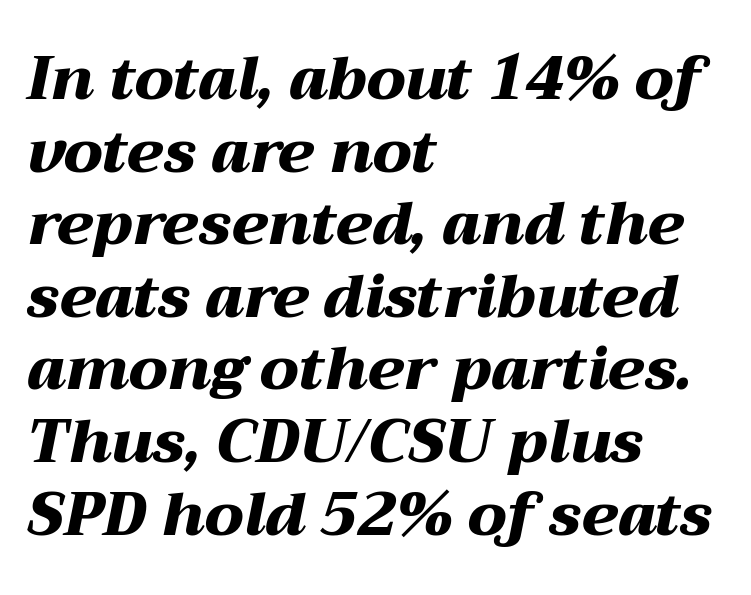
Stroke thickness is high; the sample reads as a true bold. Character widths vary here, with narrow letters taking less room than wide ones. These lines were composed using italics. The strip under each line holds only bare page. Leftover space on each line is placed entirely after the last word. The horizontal fit of the characters is conventional and even.
